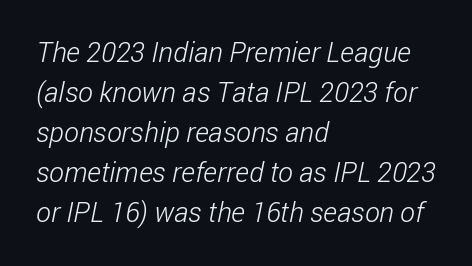
{"serif": "no", "bold": "no", "weight": "light", "width": "condensed", "stroke_contrast": "low", "x_height": "medium", "monospaced": "no", "underline": "no", "align": "left", "line_spacing": "normal", "line_spacing_ratio": 1.43, "letter_spacing": "normal", "letter_spacing_em": 0.0, "glyph_px": 28}
